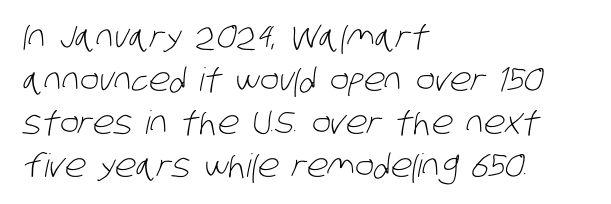
The image shows 32 px light, condensed sans-serif type; set left-aligned, normal line spacing (1.34x), normal letter spacing, not underlined; low stroke contrast and a large x-height.
